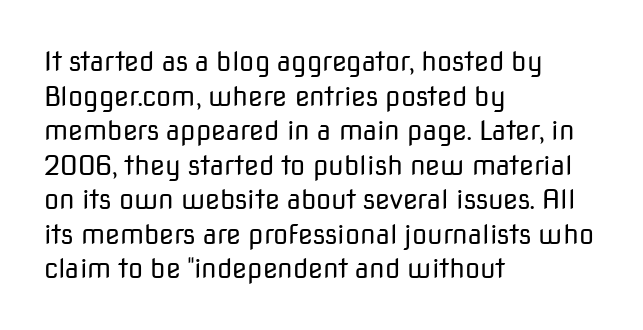
The image shows 27 px text type, upright; set left-aligned, normal line spacing (1.28x), normal letter spacing, not underlined.
